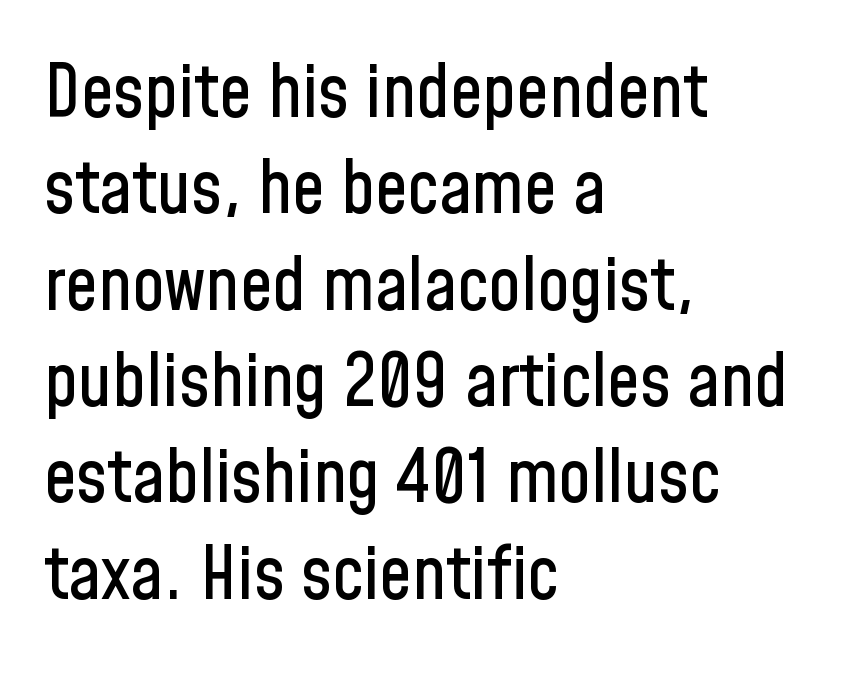
{"serif": "no", "italic": "no", "width": "condensed", "stroke_contrast": "low", "x_height": "medium", "monospaced": "no", "underline": "no", "align": "left", "line_spacing": "normal", "line_spacing_ratio": 1.32, "letter_spacing": "normal", "letter_spacing_em": 0.0, "glyph_px": 73}
